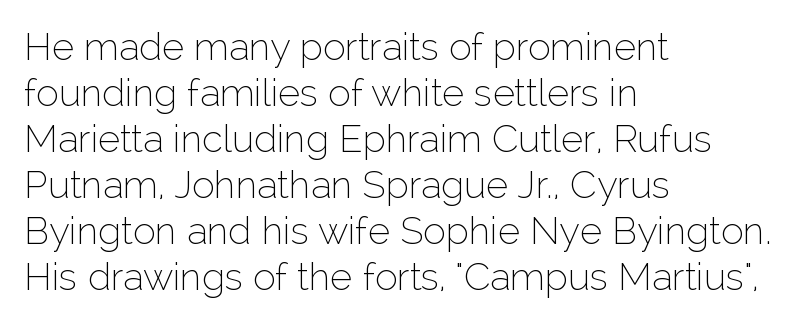
The image shows 38 px thin sans-serif type, upright; set left-aligned, line spacing 1.21x, normal letter spacing, not underlined; low stroke contrast and a medium x-height.
